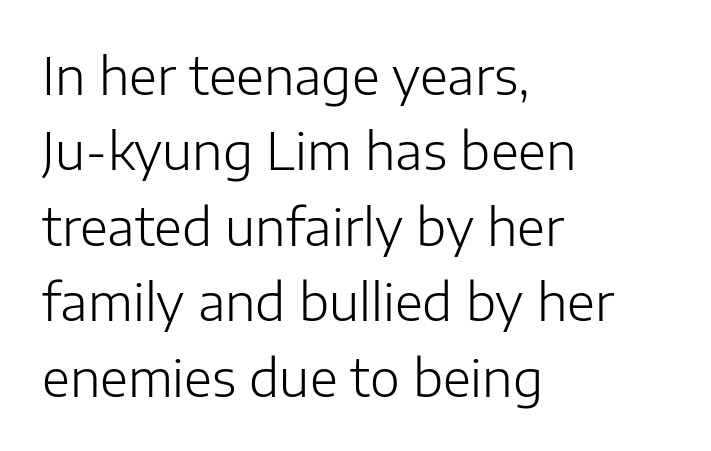
It's the straight-up-and-down kind of type. Layout note: lines flush left. The typesetting does not lean heavy: it is not bold. One glance says typical: line gaps are just what's usual. Standard letterfit; no display-style spreading of the glyphs. A bare baseline throughout the passage.
